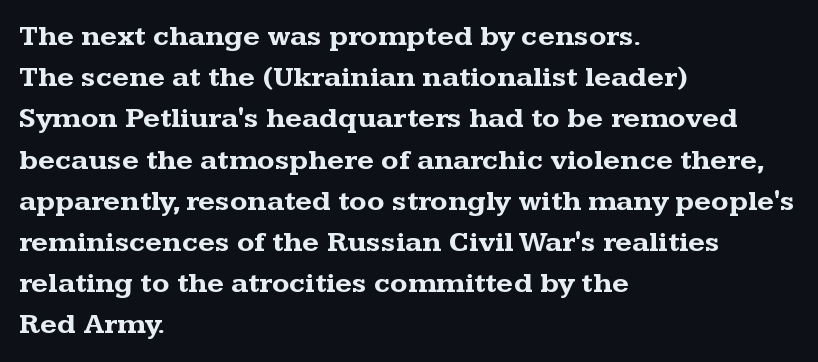
{"serif": "yes", "italic": "no", "bold": "yes", "weight": "bold", "width": "wide", "stroke_contrast": "medium", "x_height": "medium", "monospaced": "no", "underline": "no", "align": "left", "line_spacing": "normal", "line_spacing_ratio": 1.42, "letter_spacing": "normal", "letter_spacing_em": 0.0, "glyph_px": 29}
